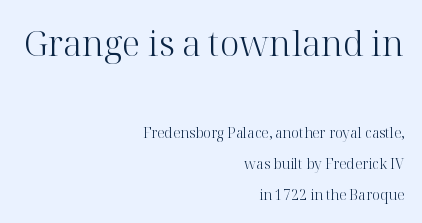
Q: Is the text bold? A: No.
Q: Is the text italic (slanted)? A: No, it is upright.
Q: Is the typeface a serif or a sans-serif typeface? A: Serif.
Q: Is the text underlined? A: No.
Q: How is the paragraph aligned? A: Right-aligned.
Q: Is the spacing between letters normal or unusually wide? A: Normal.
Q: Is the spacing between lines tight, normal or loose? A: Loose.
Q: Which block of text is set in a larger size, the first (top) or the second (bottom)? A: The first (top) one.
Q: Width (condensed, normal, or wide)? A: Normal.
Q: Stroke contrast? A: High.
Q: x-height? A: Medium.
Q: Monospaced? A: No.
